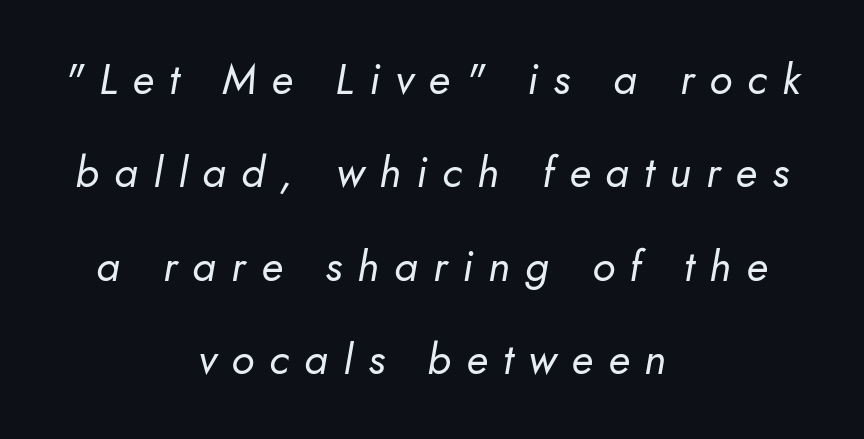
The image shows 43 px regular-weight type, italic (leaning right); set centered, loose line spacing (2.17x), unusually wide letter spacing (+0.35 em), not underlined; low stroke contrast and a small x-height.
